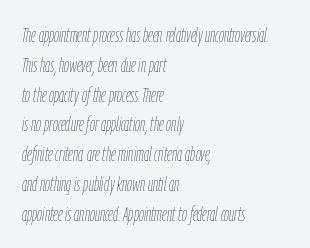
The image shows 20 px text type, italic (leaning right); set left-aligned, normal line spacing (1.49x), normal letter spacing, not underlined.
